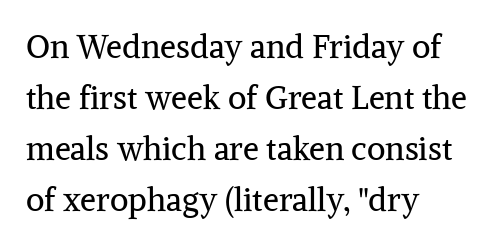
Honestly, the letter spacing is just normal — you wouldn't notice it. Does the copy run flush right? No — it runs flush left. These lines are rendered in a variable-pitch font. Regarding serifs, this sample has them.
